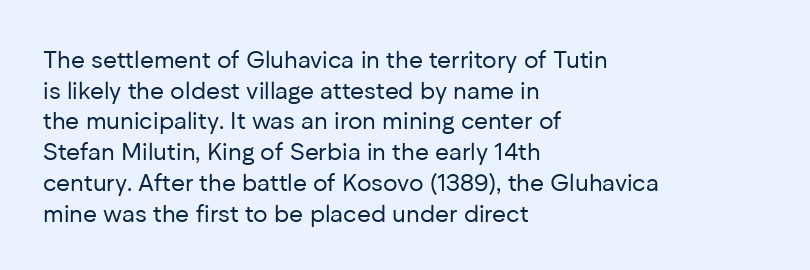
{"italic": "no", "bold": "no", "underline": "no", "align": "left", "line_spacing": "normal", "line_spacing_ratio": 1.28, "letter_spacing": "normal", "letter_spacing_em": 0.0, "glyph_px": 24}
